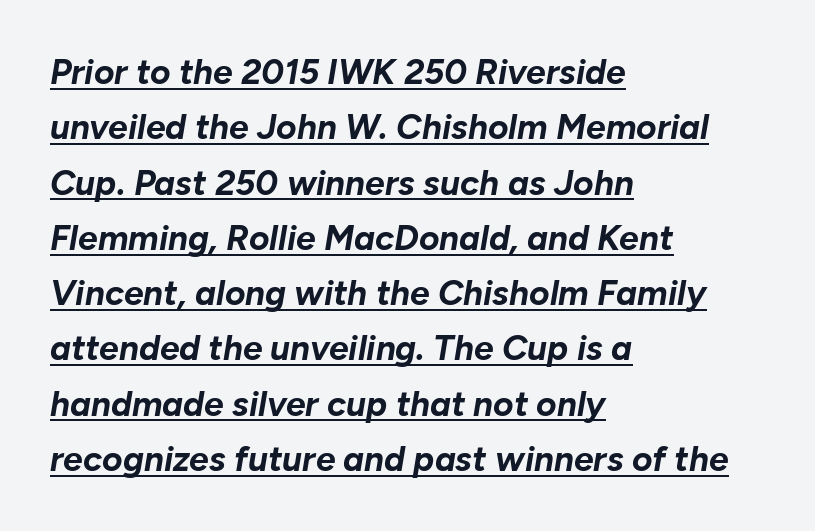
The image shows 35 px bold type, italic (leaning right); set left-aligned, normal line spacing (1.58x), normal letter spacing, underlined; low stroke contrast and a medium x-height.
